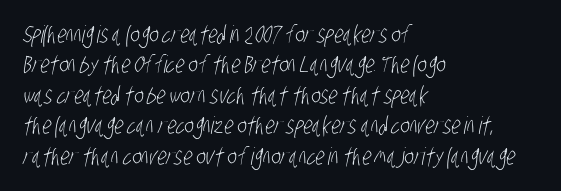
{"bold": "no", "underline": "no", "align": "left", "line_spacing": "normal", "line_spacing_ratio": 1.27, "letter_spacing": "normal", "letter_spacing_em": 0.0, "glyph_px": 24}
